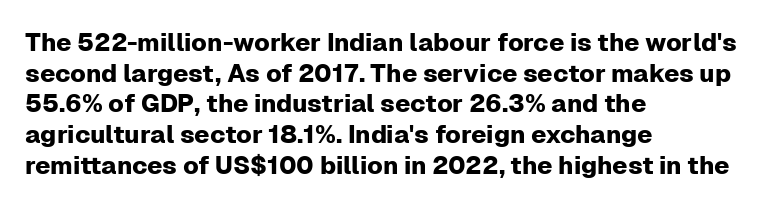
The image shows 25 px text type, upright; set left-aligned, line spacing 1.23x, normal letter spacing, not underlined.
